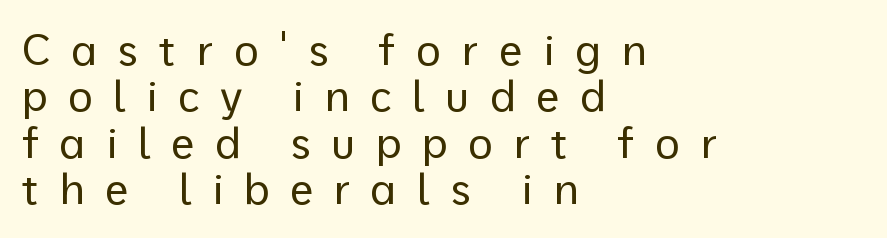
Q: Is the text bold? A: No.
Q: Is the text italic (slanted)? A: No, it is upright.
Q: Is the typeface a serif or a sans-serif typeface? A: Sans-serif.
Q: Is the text underlined? A: No.
Q: How is the paragraph aligned? A: Left-aligned.
Q: Is the spacing between letters normal or unusually wide? A: Unusually wide.
Q: Is the spacing between lines tight, normal or loose? A: Tight.
Q: Width (condensed, normal, or wide)? A: Normal.
Q: Stroke contrast? A: Low.
Q: x-height? A: Medium.
Q: Monospaced? A: No.
